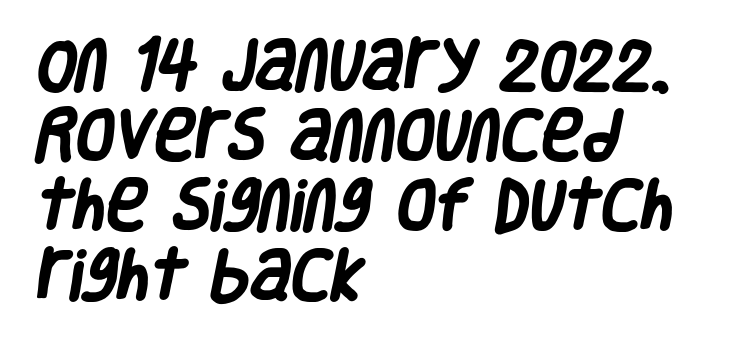
{"serif": "no", "bold": "yes", "weight": "heavy", "width": "condensed", "stroke_contrast": "low", "x_height": "large", "monospaced": "no", "underline": "no", "align": "left", "line_spacing": "normal", "line_spacing_ratio": 1.25, "letter_spacing": "normal", "letter_spacing_em": 0.0, "glyph_px": 56}
